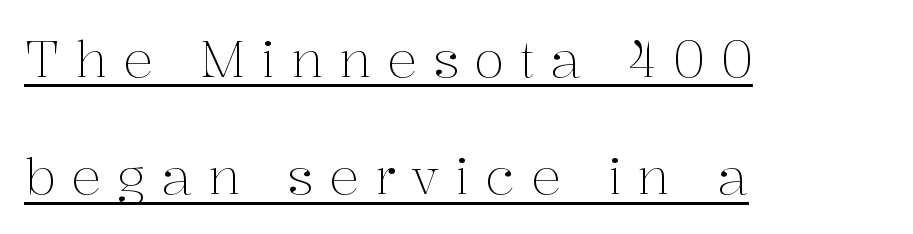
{"serif": "yes", "italic": "no", "bold": "no", "weight": "light", "width": "normal", "stroke_contrast": "medium", "x_height": "medium", "monospaced": "no", "underline": "yes", "align": "left", "line_spacing": "loose", "line_spacing_ratio": 2.35, "letter_spacing": "wide", "letter_spacing_em": 0.31, "glyph_px": 50}
